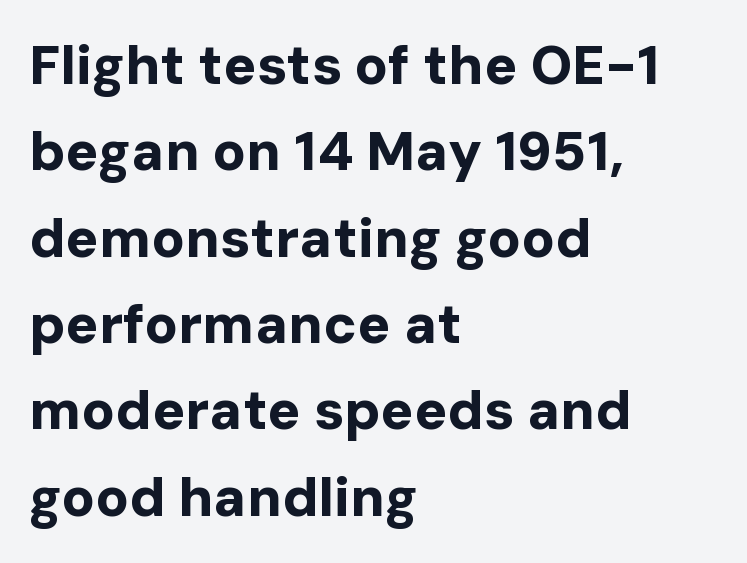
How would I describe the line gaps? Plain and ordinary. Ascenders rise straight up at ninety degrees. Letter spacing: default. On the weight axis this lands at bold, roughly 700. Reading down the block, your eye returns to a fixed left position each line.
